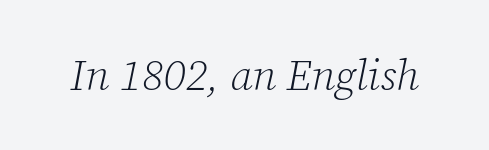
{"serif": "yes", "italic": "yes", "lean": "right", "slant_degrees": 12, "bold": "no", "weight": "light", "width": "normal", "stroke_contrast": "low", "x_height": "medium", "monospaced": "no", "underline": "no", "letter_spacing": "normal", "letter_spacing_em": 0.0, "glyph_px": 43}
